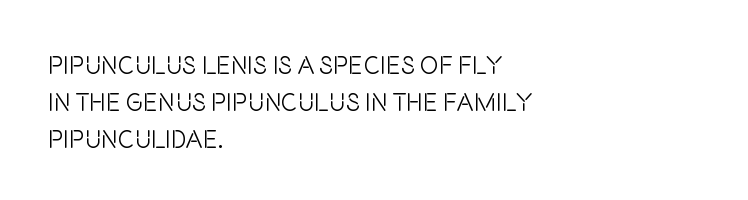
Q: Is the text bold? A: No.
Q: Is the text italic (slanted)? A: No, it is upright.
Q: Is the text underlined? A: No.
Q: How is the paragraph aligned? A: Left-aligned.
Q: Is the spacing between letters normal or unusually wide? A: Normal.
Q: Is the spacing between lines tight, normal or loose? A: Normal.
